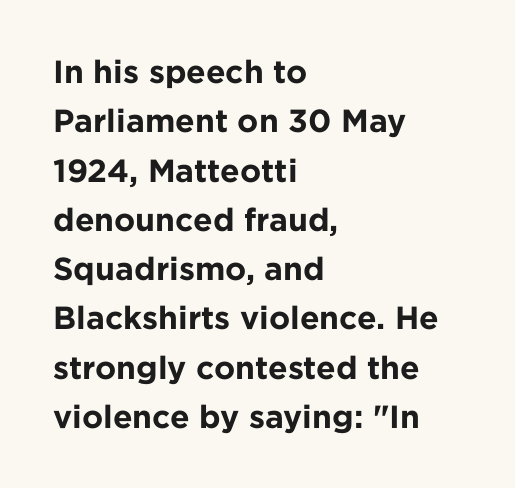
{"serif": "no", "italic": "no", "bold": "yes", "weight": "bold", "width": "normal", "stroke_contrast": "low", "x_height": "medium", "monospaced": "no", "underline": "no", "align": "left", "line_spacing": "normal", "line_spacing_ratio": 1.54, "letter_spacing": "normal", "letter_spacing_em": 0.0, "glyph_px": 32}
